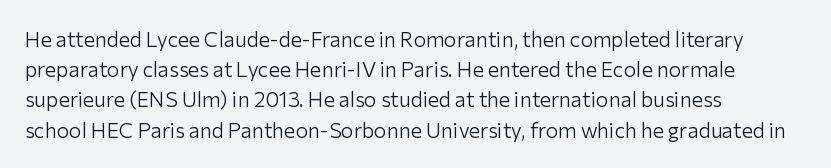
Q: Is the text bold? A: No.
Q: Is the text italic (slanted)? A: No, it is upright.
Q: Is the text underlined? A: No.
Q: How is the paragraph aligned? A: Left-aligned.
Q: Is the spacing between letters normal or unusually wide? A: Normal.
Q: Is the spacing between lines tight, normal or loose? A: Normal.
